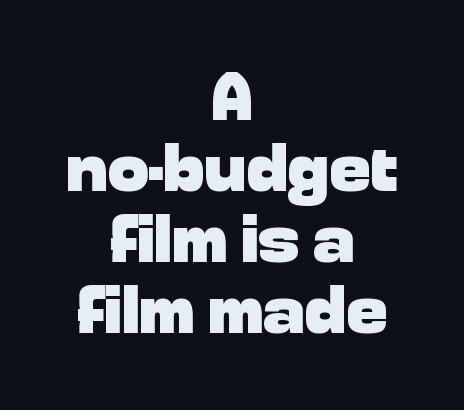
Q: Is the text bold? A: Yes.
Q: Is the text italic (slanted)? A: No, it is upright.
Q: Is the typeface a serif or a sans-serif typeface? A: Sans-serif.
Q: Is the text underlined? A: No.
Q: How is the paragraph aligned? A: Centered.
Q: Is the spacing between letters normal or unusually wide? A: Normal.
Q: Is the spacing between lines tight, normal or loose? A: Tight.
Q: Width (condensed, normal, or wide)? A: Normal.
Q: Stroke contrast? A: Low.
Q: x-height? A: Medium.
Q: Monospaced? A: No.
